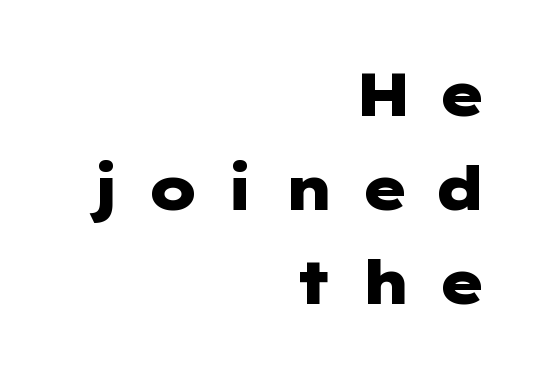
The image shows 61 px heavy, wide sans-serif type, upright; set right-aligned, normal line spacing (1.54x), unusually wide letter spacing (+0.42 em), not underlined; low stroke contrast and a medium x-height.
